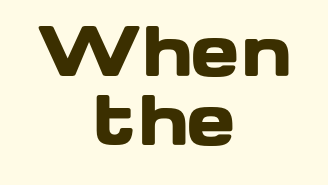
Q: Is the text bold? A: Yes.
Q: Is the text italic (slanted)? A: No, it is upright.
Q: Is the typeface a serif or a sans-serif typeface? A: Sans-serif.
Q: Is the text underlined? A: No.
Q: How is the paragraph aligned? A: Centered.
Q: Is the spacing between letters normal or unusually wide? A: Normal.
Q: Is the spacing between lines tight, normal or loose? A: Tight.
Q: Width (condensed, normal, or wide)? A: Wide.
Q: Stroke contrast? A: Low.
Q: x-height? A: Medium.
Q: Monospaced? A: No.
